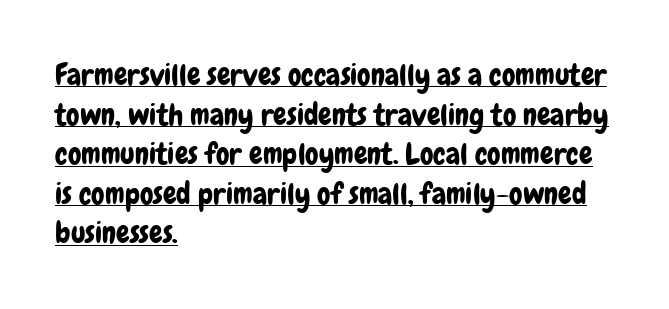
Q: Is the text italic (slanted)? A: No, it is upright.
Q: Is the typeface a serif or a sans-serif typeface? A: Sans-serif.
Q: Is the text underlined? A: Yes.
Q: How is the paragraph aligned? A: Left-aligned.
Q: Is the spacing between letters normal or unusually wide? A: Normal.
Q: Is the spacing between lines tight, normal or loose? A: Normal.
Q: Width (condensed, normal, or wide)? A: Condensed.
Q: Stroke contrast? A: Low.
Q: x-height? A: Medium.
Q: Monospaced? A: No.
